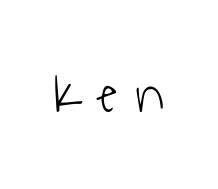
Q: Is the text bold? A: No.
Q: Is the typeface a serif or a sans-serif typeface? A: Sans-serif.
Q: Is the text underlined? A: No.
Q: Is the spacing between letters normal or unusually wide? A: Unusually wide.
Q: Width (condensed, normal, or wide)? A: Condensed.
Q: Stroke contrast? A: Low.
Q: x-height? A: Medium.
Q: Monospaced? A: No.
